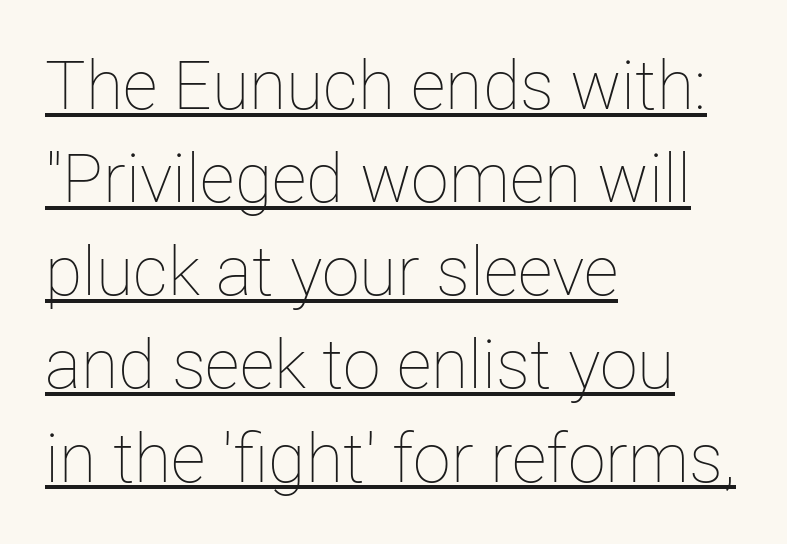
Q: Is the text bold? A: No.
Q: Is the text italic (slanted)? A: No, it is upright.
Q: Is the text underlined? A: Yes.
Q: How is the paragraph aligned? A: Left-aligned.
Q: Is the spacing between letters normal or unusually wide? A: Normal.
Q: Is the spacing between lines tight, normal or loose? A: Normal.
Q: Width (condensed, normal, or wide)? A: Normal.
Q: Stroke contrast? A: Low.
Q: x-height? A: Medium.
Q: Monospaced? A: No.
